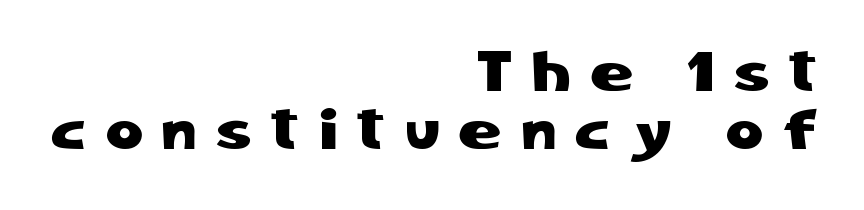
The image shows 57 px sans-serif type, upright; set right-aligned, tight line spacing (1.01x), unusually wide letter spacing (+0.36 em), not underlined; low stroke contrast and a medium x-height.
